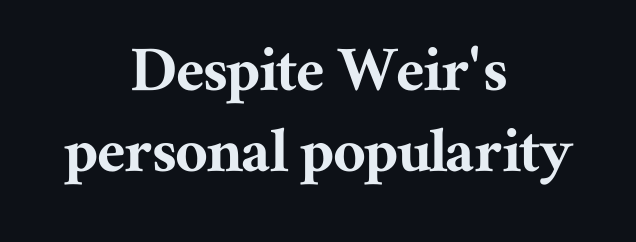
Q: Is the text italic (slanted)? A: No, it is upright.
Q: Is the typeface a serif or a sans-serif typeface? A: Serif.
Q: Is the text underlined? A: No.
Q: How is the paragraph aligned? A: Centered.
Q: Is the spacing between letters normal or unusually wide? A: Normal.
Q: Is the spacing between lines tight, normal or loose? A: Tight.
Q: Width (condensed, normal, or wide)? A: Normal.
Q: Stroke contrast? A: Medium.
Q: x-height? A: Medium.
Q: Monospaced? A: No.
